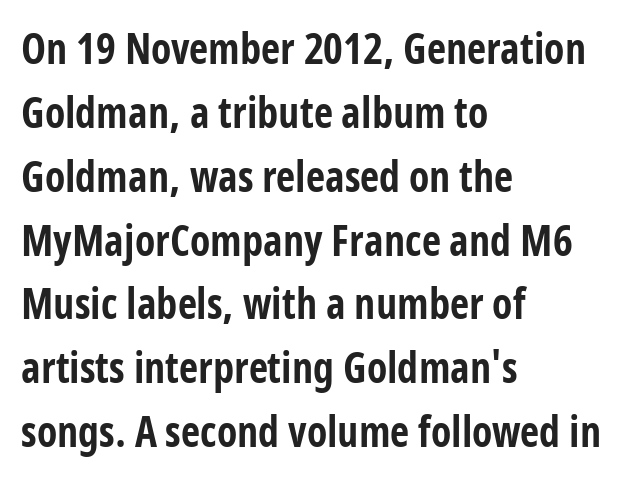
The image shows 42 px bold, condensed sans-serif type, upright; set left-aligned, normal line spacing (1.52x), normal letter spacing, not underlined; low stroke contrast and a medium x-height.
